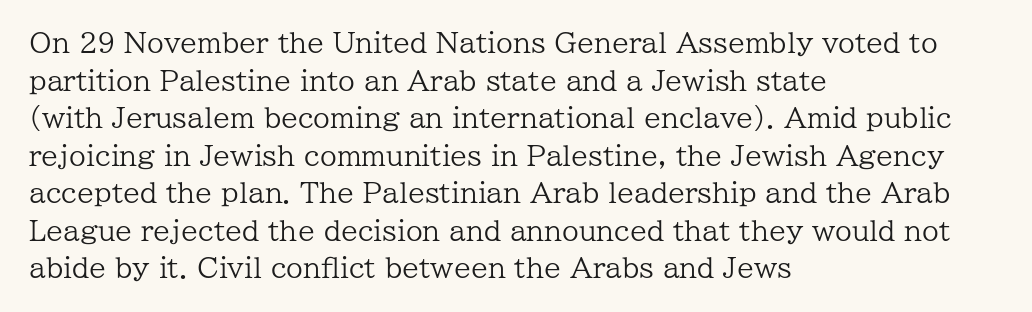
{"italic": "no", "bold": "no", "underline": "no", "align": "left", "line_spacing": "normal", "line_spacing_ratio": 1.39, "letter_spacing": "normal", "letter_spacing_em": 0.0, "glyph_px": 27}
